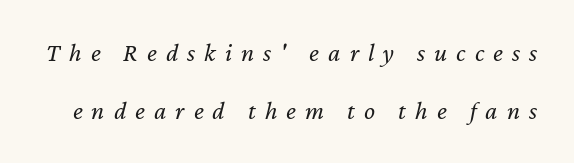
Q: Is the text bold? A: No.
Q: Is the text italic (slanted)? A: Yes, it leans right by about 12 degrees.
Q: Is the text underlined? A: No.
Q: Is the spacing between letters normal or unusually wide? A: Unusually wide.
Q: Is the spacing between lines tight, normal or loose? A: Loose.
